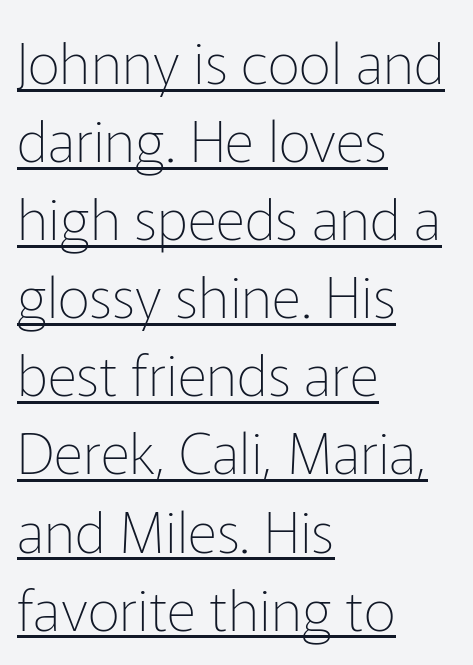
Each line starts at the same left margin while the right side varies. Is the stroke heavy? The answer is a plain regular-or-lighter. Varying glyph widths throughout — classic text-font behaviour. No extra tracking has been applied to these lines. The vertical gap from one line to the next is medium.
